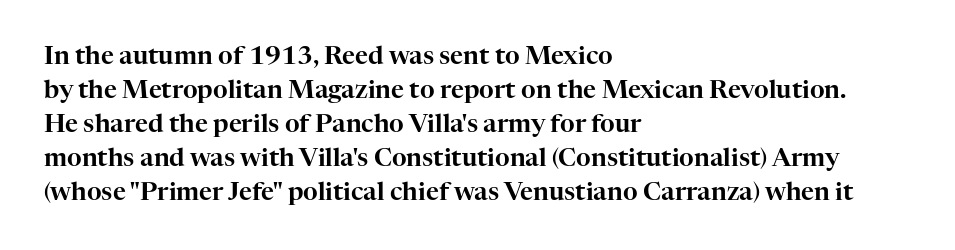
Q: Is the text italic (slanted)? A: No, it is upright.
Q: Is the text underlined? A: No.
Q: How is the paragraph aligned? A: Left-aligned.
Q: Is the spacing between letters normal or unusually wide? A: Normal.
Q: Is the spacing between lines tight, normal or loose? A: Normal.
